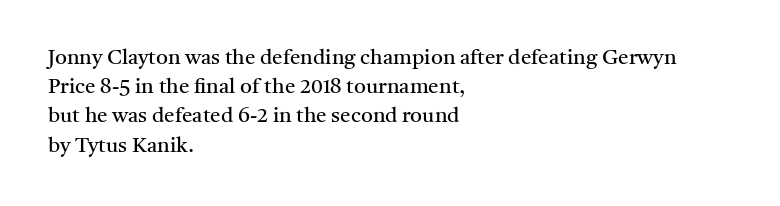
The image shows 21 px text type, upright; set left-aligned, normal line spacing (1.39x), normal letter spacing, not underlined.
